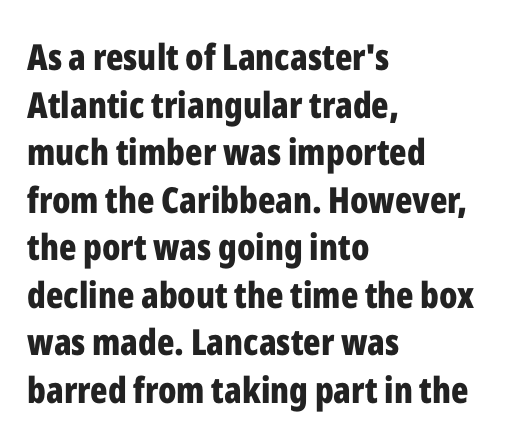
The image shows 36 px bold, condensed sans-serif type, upright; set left-aligned, normal line spacing (1.32x), normal letter spacing, not underlined; low stroke contrast and a medium x-height.
